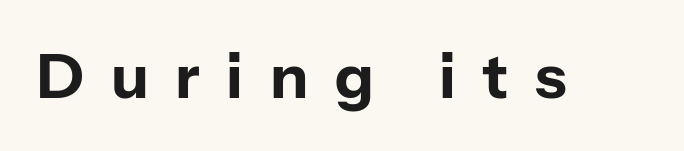
The image shows 62 px bold sans-serif type, upright; set unusually wide letter spacing (+0.43 em), not underlined; low stroke contrast and a medium x-height.
